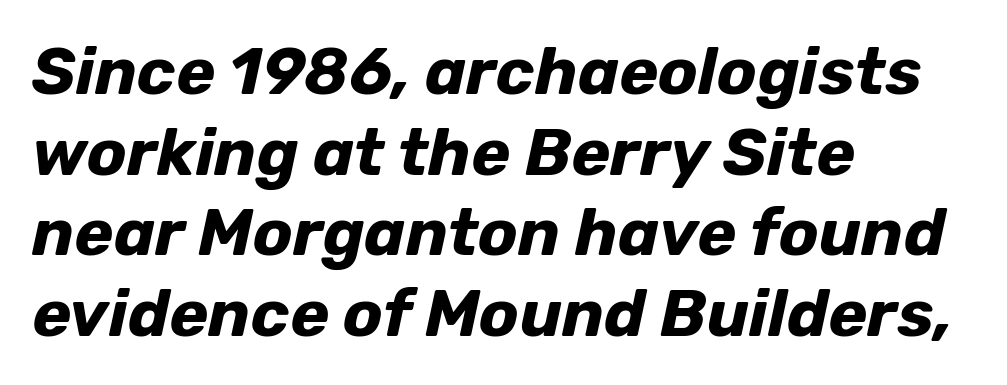
The image shows 66 px bold type, italic (leaning right); set left-aligned, line spacing 1.22x, normal letter spacing, not underlined; low stroke contrast and a medium x-height.
